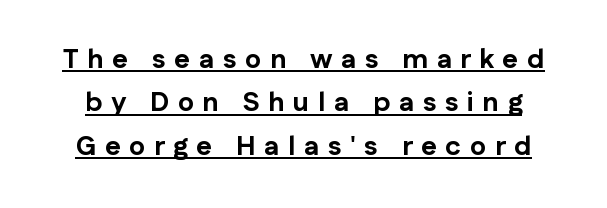
{"italic": "no", "bold": "yes", "underline": "yes", "line_spacing": "normal", "line_spacing_ratio": 1.61, "letter_spacing": "wide", "letter_spacing_em": 0.32, "glyph_px": 27}
